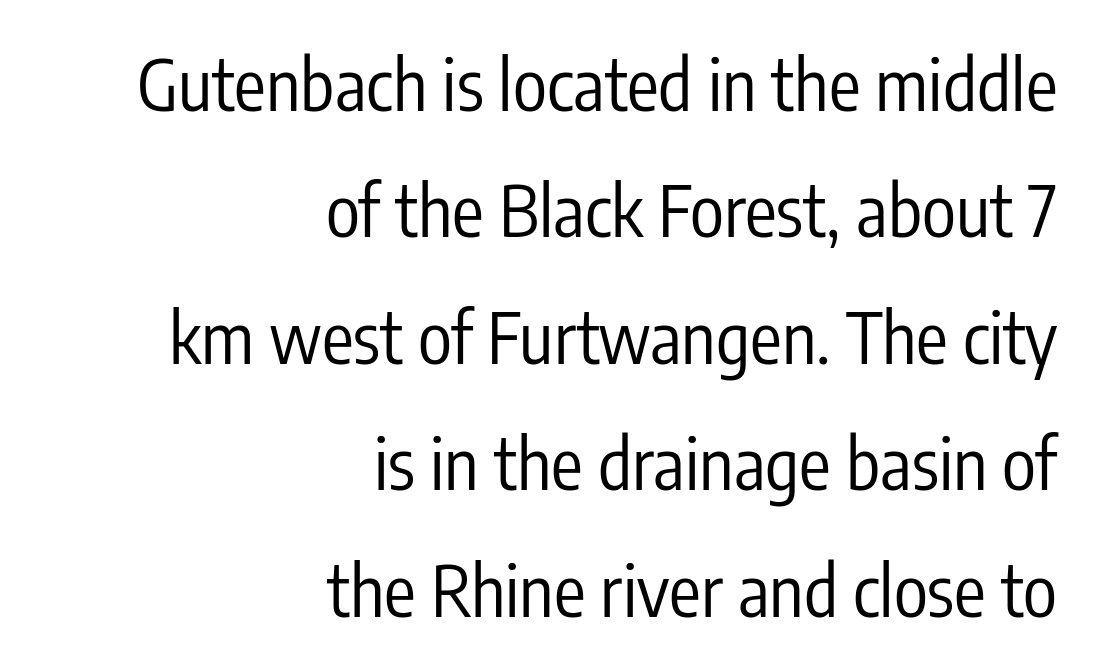
{"serif": "no", "italic": "no", "bold": "no", "weight": "regular", "width": "condensed", "stroke_contrast": "low", "x_height": "medium", "monospaced": "no", "underline": "no", "align": "right", "line_spacing_ratio": 1.78, "letter_spacing": "normal", "letter_spacing_em": 0.0, "glyph_px": 71}
